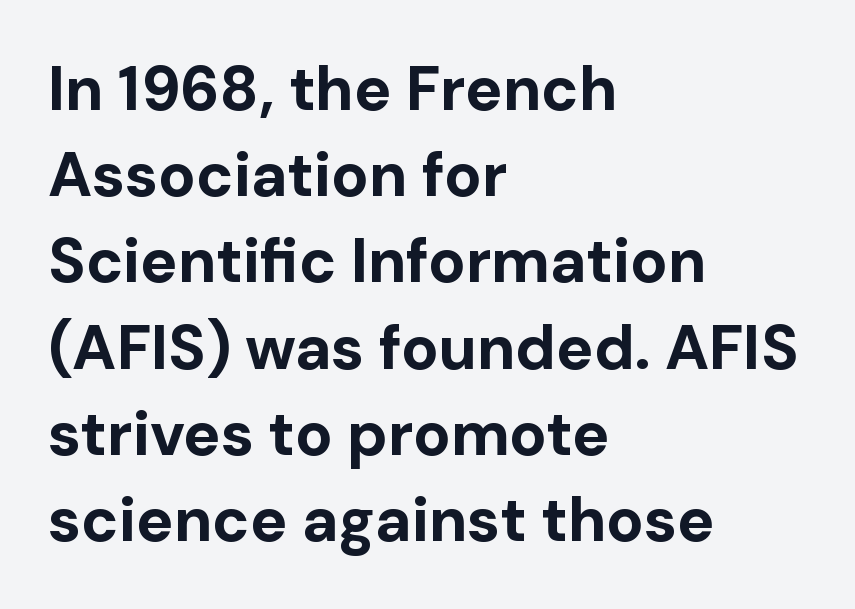
{"serif": "no", "italic": "no", "bold": "yes", "weight": "bold", "width": "normal", "stroke_contrast": "low", "x_height": "medium", "monospaced": "no", "underline": "no", "align": "left", "line_spacing": "normal", "line_spacing_ratio": 1.39, "letter_spacing": "normal", "letter_spacing_em": 0.0, "glyph_px": 62}
